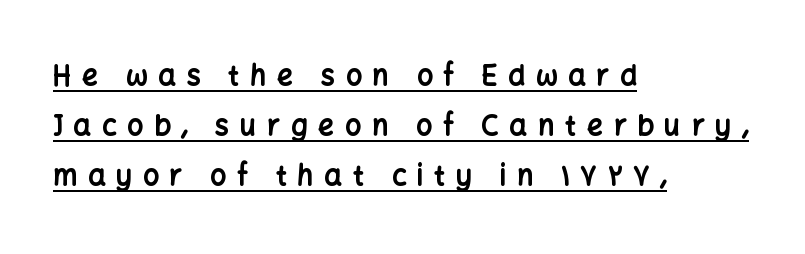
{"serif": "no", "italic": "no", "bold": "yes", "weight": "bold", "width": "normal", "stroke_contrast": "low", "x_height": "medium", "monospaced": "no", "underline": "yes", "align": "left", "line_spacing_ratio": 1.78, "letter_spacing": "wide", "letter_spacing_em": 0.38, "glyph_px": 28}
